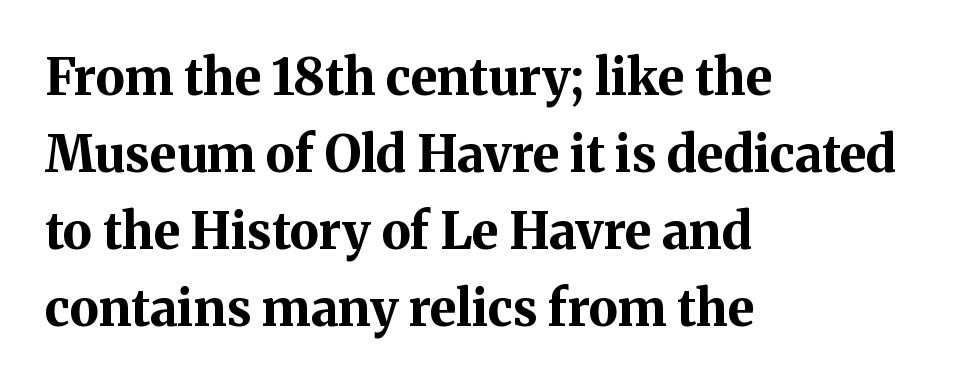
{"serif": "yes", "italic": "no", "bold": "yes", "weight": "bold", "width": "normal", "stroke_contrast": "medium", "x_height": "medium", "monospaced": "no", "underline": "no", "align": "left", "line_spacing": "normal", "line_spacing_ratio": 1.54, "letter_spacing": "normal", "letter_spacing_em": 0.0, "glyph_px": 50}
